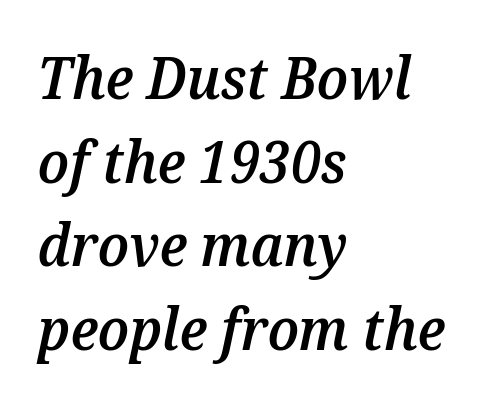
Q: Is the text bold? A: Semi-bold.
Q: Is the text italic (slanted)? A: Yes, it leans right by about 12 degrees.
Q: Is the text underlined? A: No.
Q: How is the paragraph aligned? A: Left-aligned.
Q: Is the spacing between letters normal or unusually wide? A: Normal.
Q: Is the spacing between lines tight, normal or loose? A: Normal.
Q: Width (condensed, normal, or wide)? A: Normal.
Q: Stroke contrast? A: Medium.
Q: x-height? A: Medium.
Q: Monospaced? A: No.
